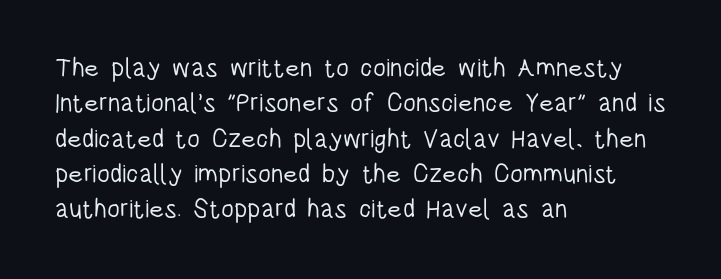
Q: Is the text bold? A: No.
Q: Is the text italic (slanted)? A: No, it is upright.
Q: Is the text underlined? A: No.
Q: How is the paragraph aligned? A: Left-aligned.
Q: Is the spacing between letters normal or unusually wide? A: Normal.
Q: Is the spacing between lines tight, normal or loose? A: Normal.
